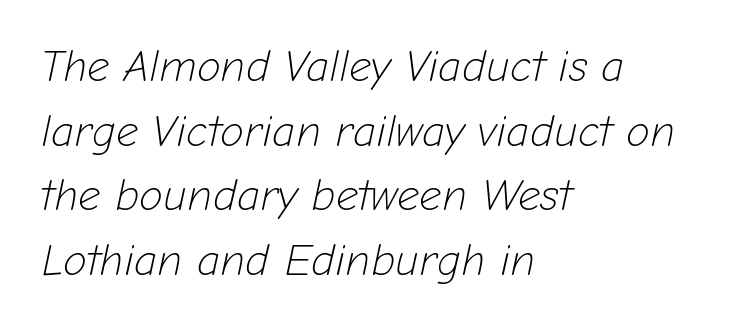
Clear beneath every line of the passage. The passage shown is typed in a proportional face where columns would drift. Is the block centered? No — it sits flush against the left margin. The letters are slanted; this is an italic face. Leading: standard.
